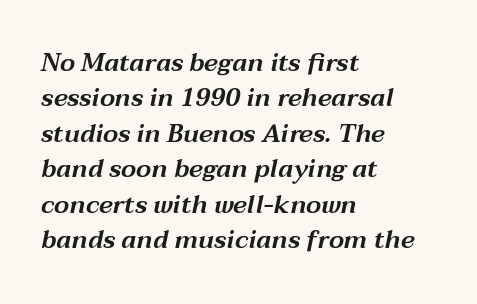
{"italic": "yes", "lean": "right", "slant_degrees": 12, "underline": "no", "align": "left", "line_spacing": "normal", "line_spacing_ratio": 1.42, "letter_spacing": "normal", "letter_spacing_em": 0.0, "glyph_px": 25}
